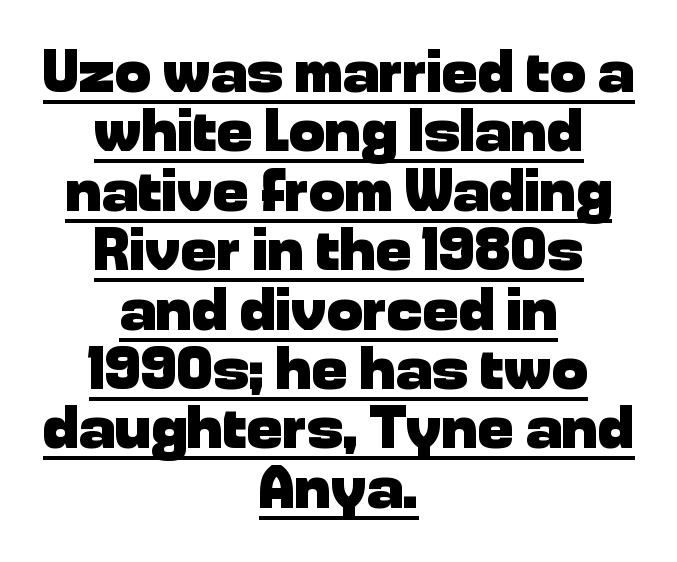
Q: Is the text bold? A: Yes.
Q: Is the text italic (slanted)? A: No, it is upright.
Q: Is the typeface a serif or a sans-serif typeface? A: Sans-serif.
Q: Is the text underlined? A: Yes.
Q: How is the paragraph aligned? A: Centered.
Q: Is the spacing between letters normal or unusually wide? A: Normal.
Q: Is the spacing between lines tight, normal or loose? A: Tight.
Q: Width (condensed, normal, or wide)? A: Normal.
Q: Stroke contrast? A: Low.
Q: x-height? A: Medium.
Q: Monospaced? A: No.
